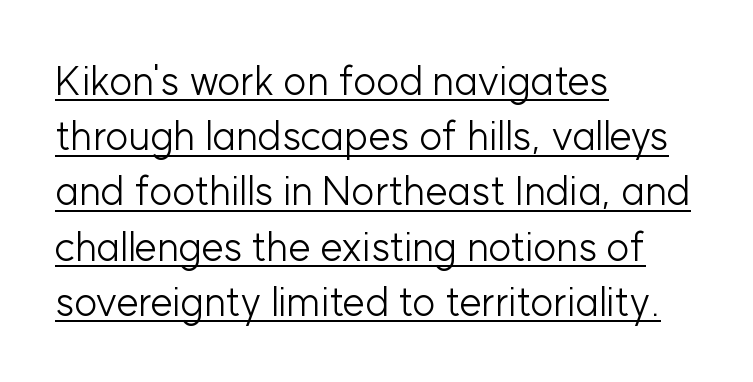
{"serif": "no", "italic": "no", "bold": "no", "weight": "light", "width": "normal", "stroke_contrast": "low", "x_height": "medium", "monospaced": "no", "underline": "yes", "align": "left", "line_spacing": "normal", "line_spacing_ratio": 1.38, "letter_spacing": "normal", "letter_spacing_em": 0.0, "glyph_px": 40}
